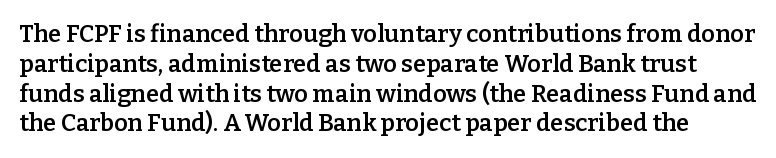
{"italic": "no", "bold": "semi", "underline": "no", "line_spacing_ratio": 1.24, "letter_spacing": "normal", "letter_spacing_em": 0.0, "glyph_px": 24}
